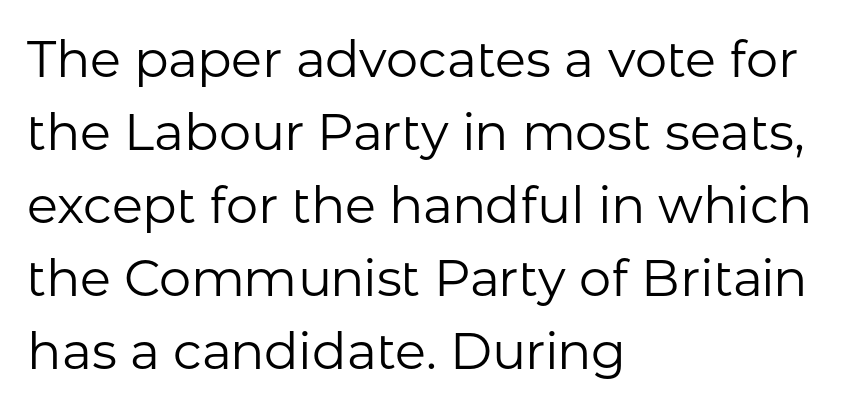
This sample is left-justified, so line endings fall wherever the words run out. Glyph-to-glyph distance matches everyday printed text. Glance below the letters and you will spot only blank space. Leading matches the norm, producing a regular column.
